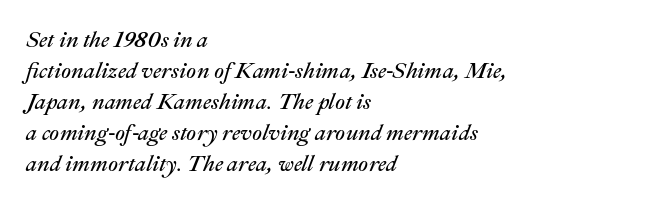
A student would call this left alignment; a typographer would say flush left, rag right. The vertical gap from one line to the next is medium. Yep, that's italic — everything's leaning. The strip under each line holds only bare page.
